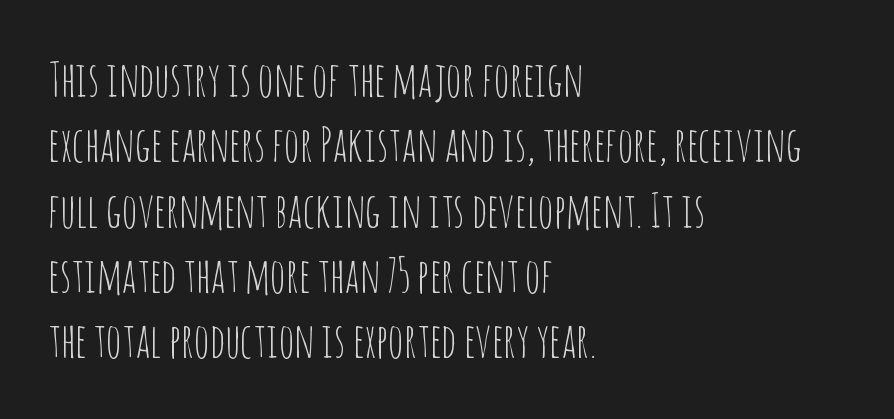
Q: Is the text bold? A: No.
Q: Is the text italic (slanted)? A: No, it is upright.
Q: Is the typeface a serif or a sans-serif typeface? A: Sans-serif.
Q: Is the text underlined? A: No.
Q: How is the paragraph aligned? A: Left-aligned.
Q: Is the spacing between letters normal or unusually wide? A: Normal.
Q: Is the spacing between lines tight, normal or loose? A: Normal.
Q: Width (condensed, normal, or wide)? A: Condensed.
Q: Stroke contrast? A: Low.
Q: x-height? A: Large.
Q: Monospaced? A: No.
